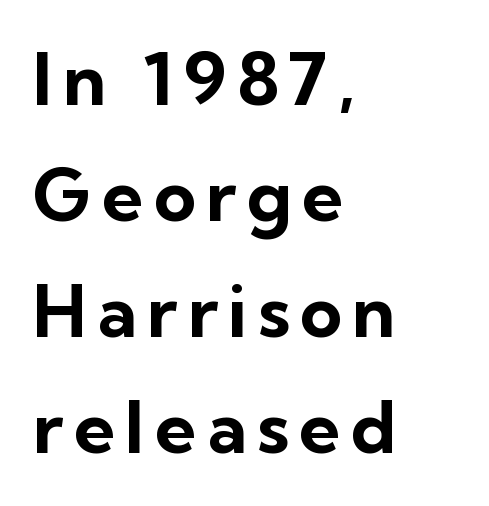
The designer went with a sans here, leaving each stem footless. Quick note: not italic, upright. Each letter keeps its own natural width here, so spacing adapts to shape. Summary of vertical rhythm: regular, with standard interline spacing.
